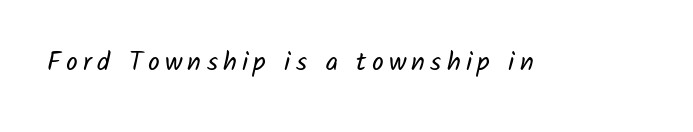
The image shows 26 px text type; set unusually wide letter spacing (+0.2 em), not underlined.
